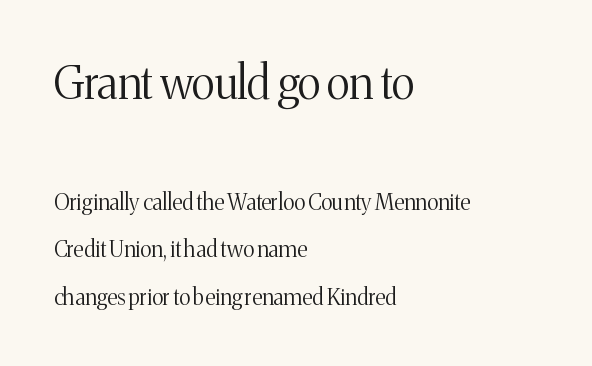
The type sits square on the baseline with zero lean. Typesetter's note — upper block bumped up in size, lower block left smaller. Decoration check: the copy has no underline. The rendering uses natural spacing where letterforms have individual widths.
